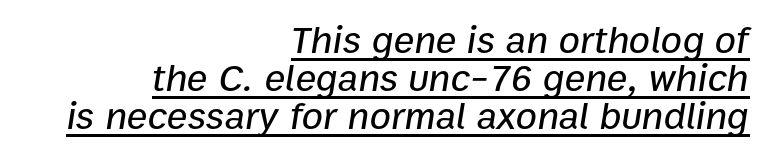
You could call the tracking neutral — neither tight nor loose. A typesetter would call this proportional, since set widths differ per character. The leading is snug, giving the passage a crowded texture. The paragraph shown leans on its right margin.
